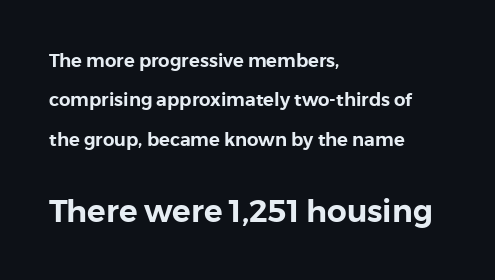
The image shows 31 px sans-serif type, upright; set left-aligned, loose line spacing (2.19x), normal letter spacing, not underlined; the second (bottom) block is 1.72x larger; a medium x-height.
